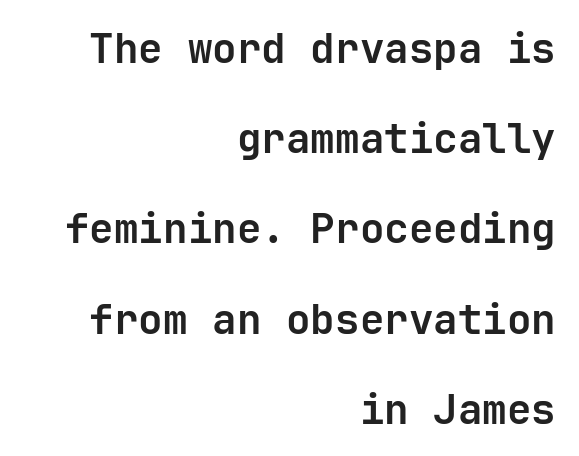
{"serif": "no", "italic": "no", "bold": "yes", "weight": "semibold", "width": "normal", "stroke_contrast": "low", "x_height": "medium", "underline": "no", "align": "right", "line_spacing": "loose", "line_spacing_ratio": 2.2, "letter_spacing": "normal", "letter_spacing_em": 0.0, "glyph_px": 41}
